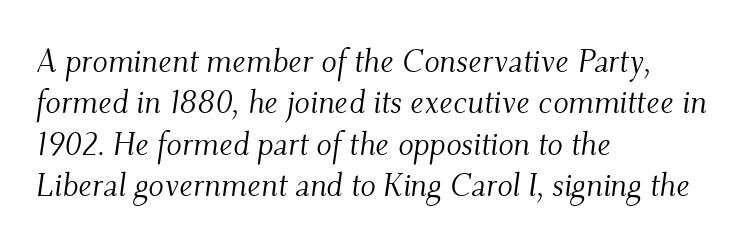
Q: Is the text bold? A: No.
Q: Is the text italic (slanted)? A: Yes, it leans right by about 9 degrees.
Q: Is the typeface a serif or a sans-serif typeface? A: Serif.
Q: Is the text underlined? A: No.
Q: How is the paragraph aligned? A: Left-aligned.
Q: Is the spacing between letters normal or unusually wide? A: Normal.
Q: Is the spacing between lines tight, normal or loose? A: Normal.
Q: Width (condensed, normal, or wide)? A: Normal.
Q: Stroke contrast? A: Medium.
Q: x-height? A: Small.
Q: Monospaced? A: No.
